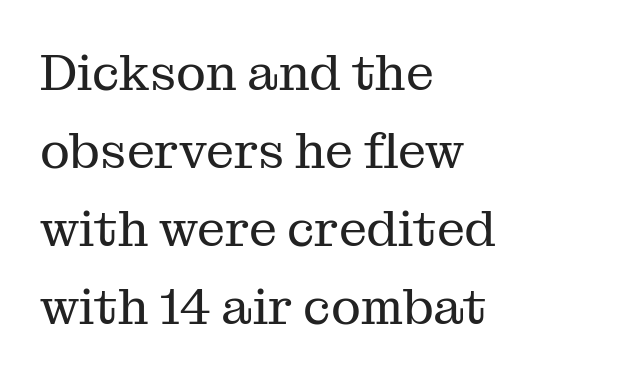
Q: Is the text bold? A: No.
Q: Is the text italic (slanted)? A: No, it is upright.
Q: Is the typeface a serif or a sans-serif typeface? A: Serif.
Q: Is the text underlined? A: No.
Q: How is the paragraph aligned? A: Left-aligned.
Q: Is the spacing between letters normal or unusually wide? A: Normal.
Q: Is the spacing between lines tight, normal or loose? A: Normal.
Q: Width (condensed, normal, or wide)? A: Normal.
Q: Stroke contrast? A: Medium.
Q: x-height? A: Medium.
Q: Monospaced? A: No.
